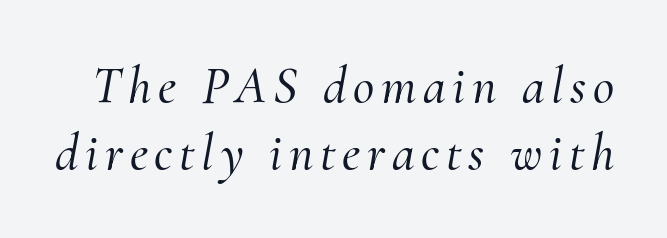
Q: Is the text italic (slanted)? A: Yes, it leans right by about 10 degrees.
Q: Is the typeface a serif or a sans-serif typeface? A: Serif.
Q: Is the text underlined? A: No.
Q: Is the spacing between lines tight, normal or loose? A: Normal.
Q: Width (condensed, normal, or wide)? A: Normal.
Q: Stroke contrast? A: Medium.
Q: x-height? A: Small.
Q: Monospaced? A: No.
